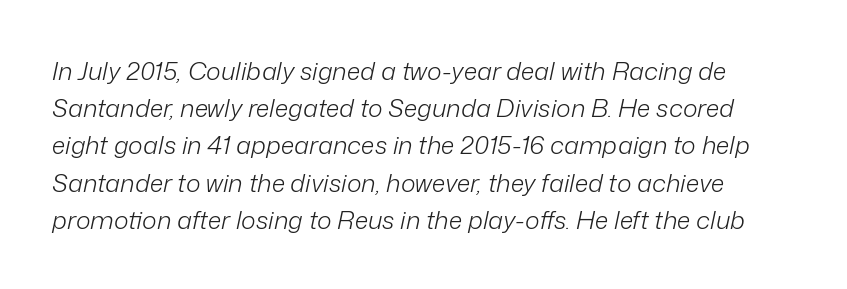
The image shows 25 px text type, italic (leaning right); set normal line spacing (1.49x), normal letter spacing, not underlined.
